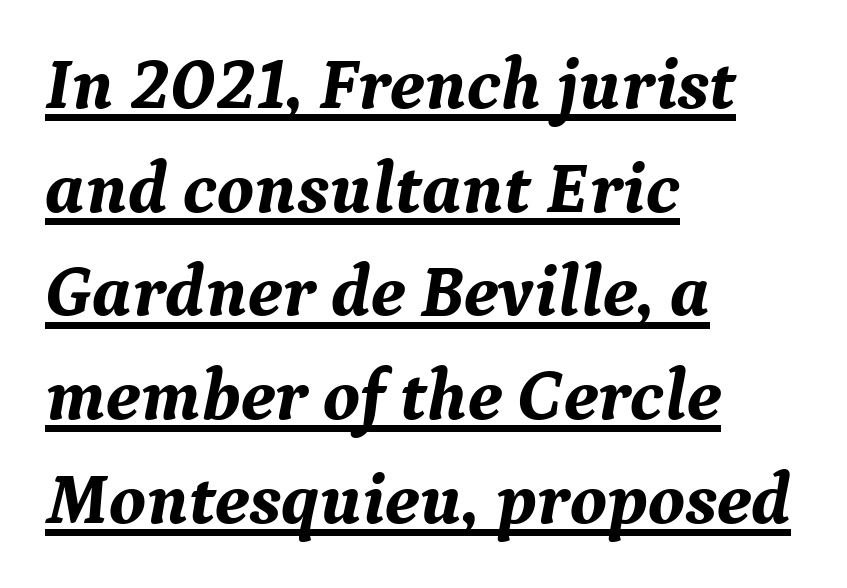
The image shows 73 px bold serif type, italic (leaning right); set left-aligned, normal line spacing (1.42x), normal letter spacing, underlined; medium stroke contrast and a medium x-height.
